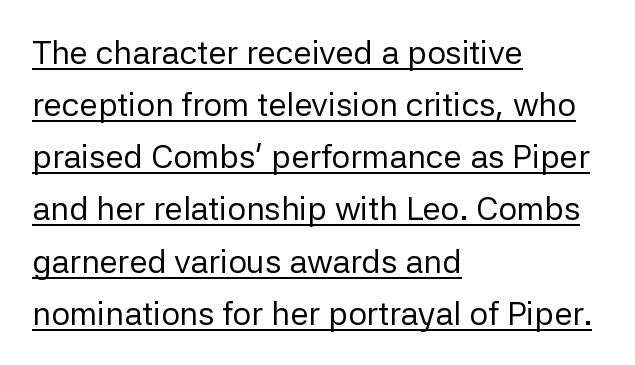
{"serif": "no", "italic": "no", "bold": "no", "weight": "regular", "width": "normal", "stroke_contrast": "low", "x_height": "medium", "monospaced": "no", "underline": "yes", "align": "left", "line_spacing": "normal", "line_spacing_ratio": 1.58, "letter_spacing": "normal", "letter_spacing_em": 0.0, "glyph_px": 33}
